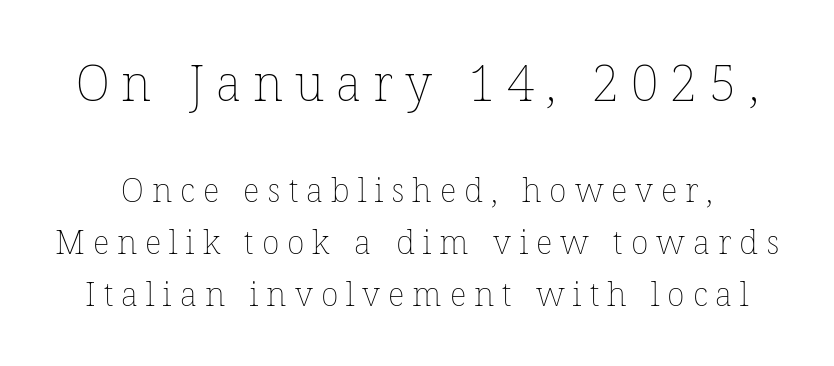
Regular leading. No heavy texture on the line: the type isn't bold. Plain, unruled lines of type. Italic? Not at all — the glyphs are vertical. Does the bottom block carry the larger type? No, the top block does. These lines have a slow, spaced-out rhythm from letter to letter.
